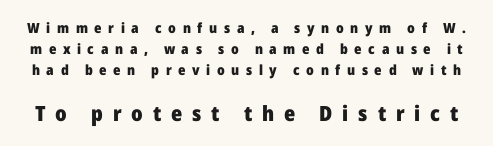
Q: Is the text bold? A: Yes.
Q: Is the text italic (slanted)? A: No, it is upright.
Q: Is the text underlined? A: No.
Q: Is the spacing between letters normal or unusually wide? A: Unusually wide.
Q: Is the spacing between lines tight, normal or loose? A: Normal.
Q: Which block of text is set in a larger size, the first (top) or the second (bottom)? A: The second (bottom) one.
